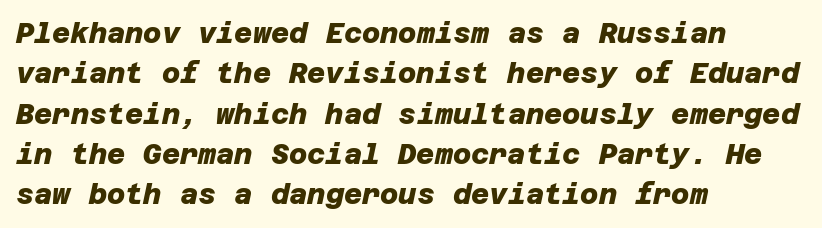
{"serif": "no", "bold": "yes", "weight": "heavy", "width": "normal", "stroke_contrast": "low", "x_height": "large", "underline": "no", "align": "left", "line_spacing": "normal", "line_spacing_ratio": 1.44, "letter_spacing": "normal", "letter_spacing_em": 0.0, "glyph_px": 28}
